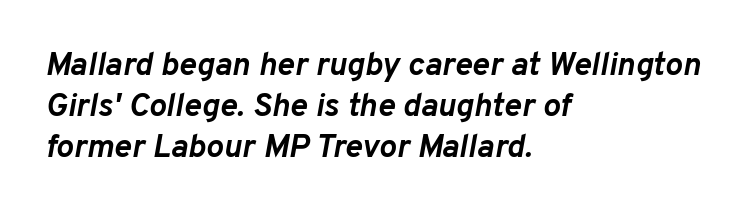
Q: Is the text bold? A: Yes.
Q: Is the text italic (slanted)? A: Yes, it leans right by about 10 degrees.
Q: Is the text underlined? A: No.
Q: How is the paragraph aligned? A: Left-aligned.
Q: Is the spacing between letters normal or unusually wide? A: Normal.
Q: Is the spacing between lines tight, normal or loose? A: Normal.
Q: Width (condensed, normal, or wide)? A: Normal.
Q: Stroke contrast? A: Low.
Q: x-height? A: Medium.
Q: Monospaced? A: No.
